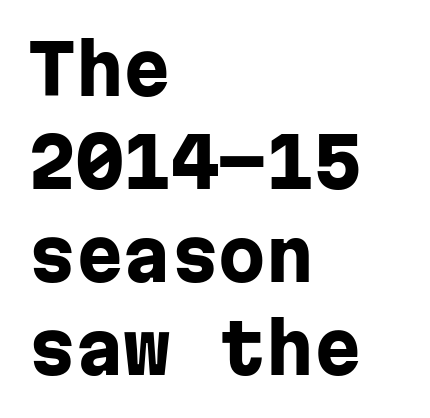
{"serif": "no", "italic": "no", "bold": "yes", "weight": "heavy", "width": "normal", "stroke_contrast": "low", "x_height": "medium", "monospaced": "yes", "underline": "no", "align": "left", "line_spacing": "normal", "line_spacing_ratio": 1.37, "letter_spacing": "normal", "letter_spacing_em": 0.0, "glyph_px": 68}
